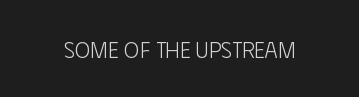
The type is set solid horizontally, with unmodified tracking. Words float on clear page, feet unadorned. A quiet, ordinary-to-light weight characterises the typeface. The type sits square on the baseline with zero lean.
